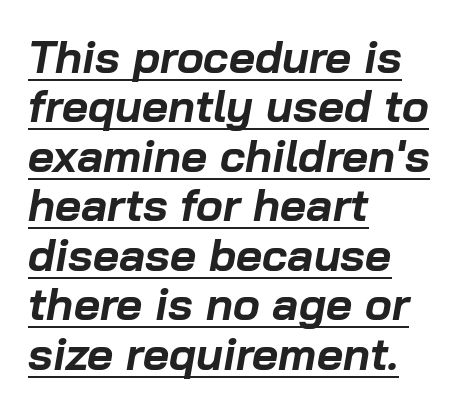
The image shows 45 px bold type, italic (leaning right); set left-aligned, tight line spacing (1.1x), normal letter spacing, underlined; low stroke contrast and a medium x-height.
